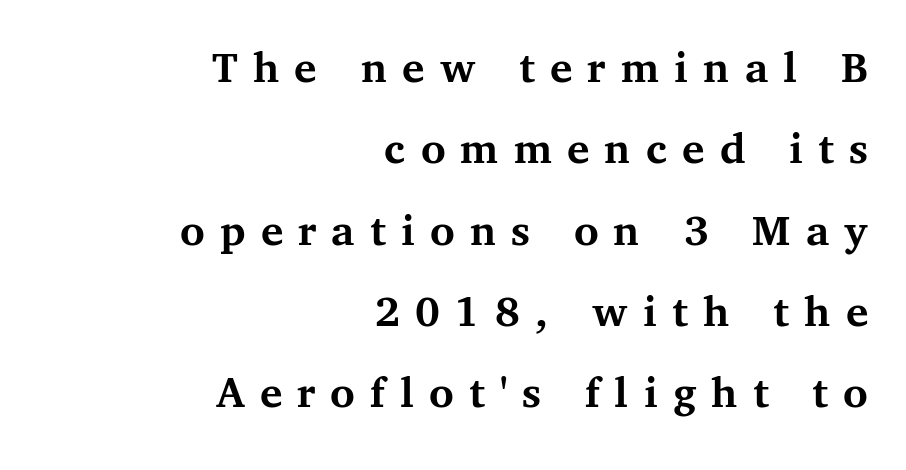
Unlike italic type, these characters show no tilt at all. A dark, heavy texture on the line: the type is bold. The gap between lines stays unmarked. Tracking here is generous; glyphs stand well apart from one another. Each line ends at the same right margin while the left side varies.
